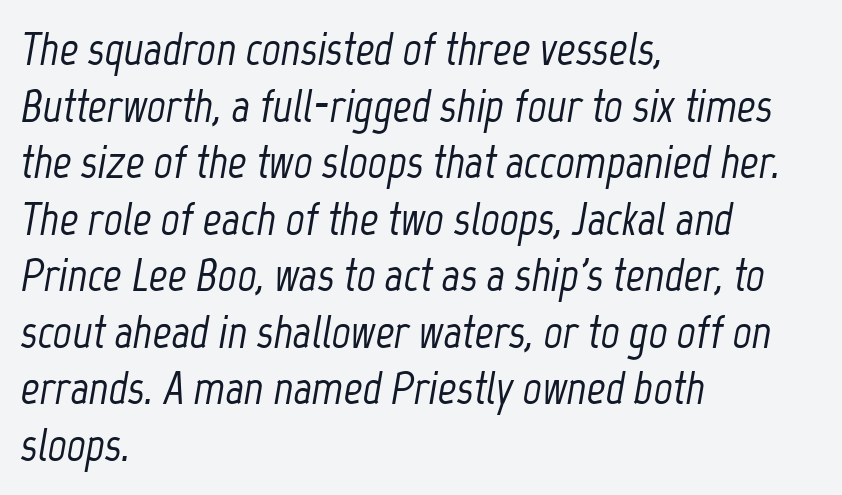
Q: Is the text italic (slanted)? A: Yes, it leans right by about 12 degrees.
Q: Is the text underlined? A: No.
Q: How is the paragraph aligned? A: Left-aligned.
Q: Is the spacing between letters normal or unusually wide? A: Normal.
Q: Width (condensed, normal, or wide)? A: Condensed.
Q: Stroke contrast? A: Low.
Q: x-height? A: Medium.
Q: Monospaced? A: No.
